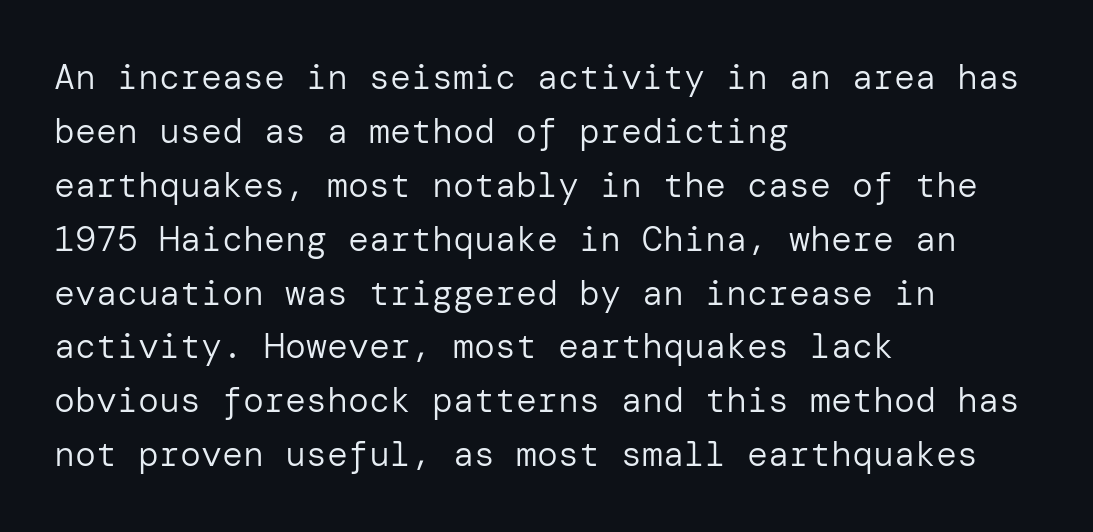
The lettering holds an erect, upright posture throughout. Whoever set this chose a conventional vertical rhythm. Is the block centered? No — it sits flush against the left margin. Is this a heavy cut? Hardly; it is regular or lighter.
